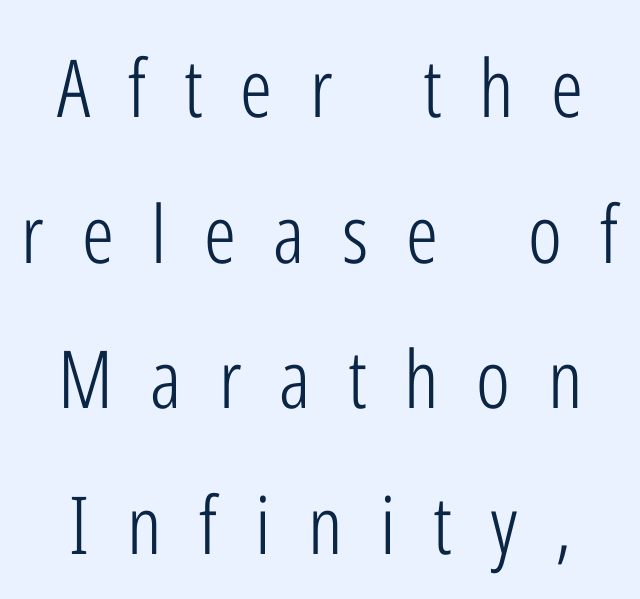
Q: Is the text bold? A: No.
Q: Is the text italic (slanted)? A: No, it is upright.
Q: Is the typeface a serif or a sans-serif typeface? A: Sans-serif.
Q: Is the text underlined? A: No.
Q: Is the spacing between letters normal or unusually wide? A: Unusually wide.
Q: Width (condensed, normal, or wide)? A: Condensed.
Q: Stroke contrast? A: Low.
Q: x-height? A: Medium.
Q: Monospaced? A: No.
